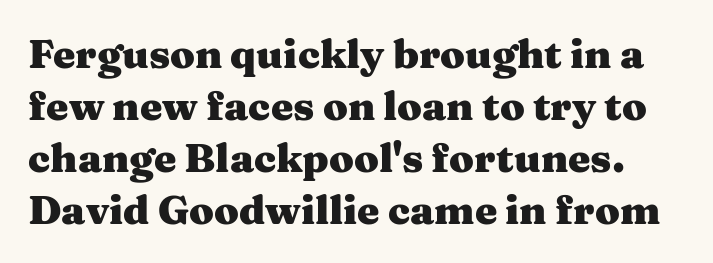
These lines keep a tight, regular rhythm from letter to letter. Rows of type keep a routine distance in the vertical direction. Spacing verdict: proportional, widths tailored to each character. The space directly below the letters is spotless. Italic? Not at all — the glyphs are vertical. The font is running at its bold setting.
